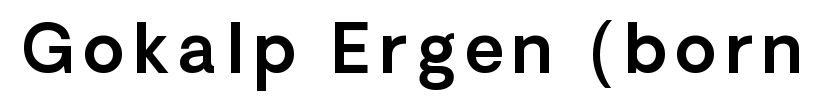
Q: Is the text italic (slanted)? A: No, it is upright.
Q: Is the typeface a serif or a sans-serif typeface? A: Sans-serif.
Q: Is the text underlined? A: No.
Q: Width (condensed, normal, or wide)? A: Normal.
Q: x-height? A: Medium.
Q: Monospaced? A: No.
